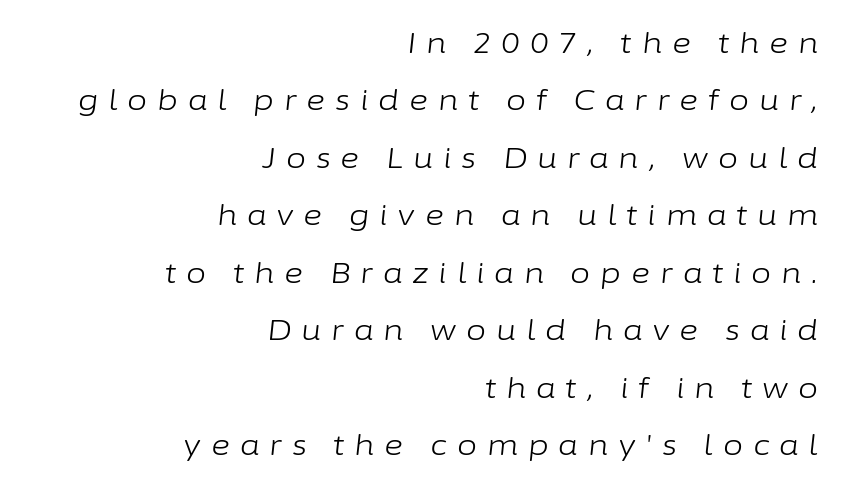
Q: Is the text bold? A: No.
Q: Is the text italic (slanted)? A: Yes, it leans right by about 6 degrees.
Q: Is the text underlined? A: No.
Q: How is the paragraph aligned? A: Right-aligned.
Q: Is the spacing between letters normal or unusually wide? A: Unusually wide.
Q: Is the spacing between lines tight, normal or loose? A: Loose.
Q: Width (condensed, normal, or wide)? A: Normal.
Q: Stroke contrast? A: Low.
Q: x-height? A: Medium.
Q: Monospaced? A: No.
